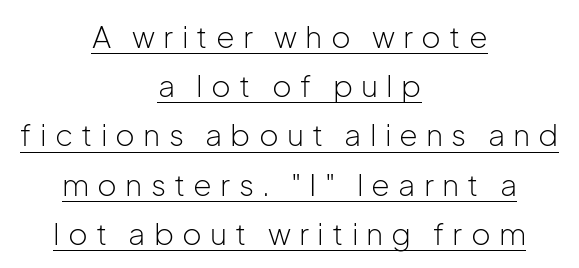
The image shows 30 px light sans-serif type, upright; set centered, normal line spacing (1.64x), unusually wide letter spacing (+0.27 em), underlined; low stroke contrast and a medium x-height.
